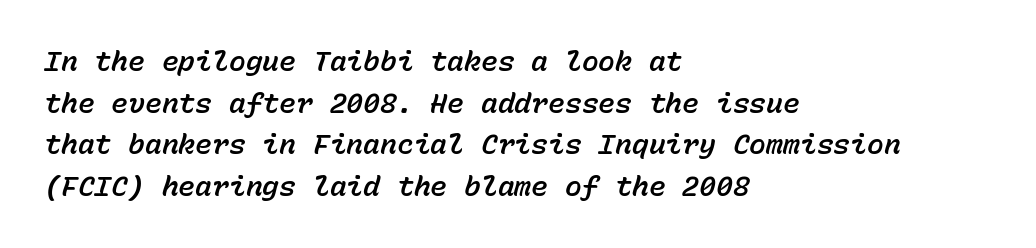
{"italic": "yes", "lean": "right", "slant_degrees": 15, "width": "normal", "stroke_contrast": "low", "x_height": "medium", "monospaced": "yes", "underline": "no", "align": "left", "line_spacing": "normal", "line_spacing_ratio": 1.49, "letter_spacing": "normal", "letter_spacing_em": 0.0, "glyph_px": 28}
